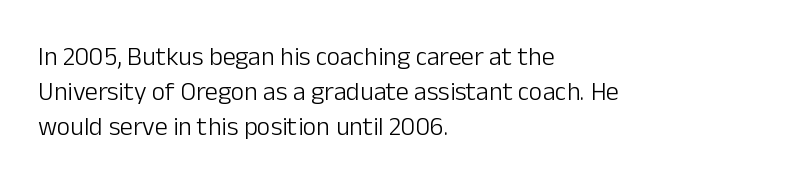
How are the letters spaced? Ordinarily, with no added tracking. Has an underline been added? It has not. Honestly, the row spacing looks completely unremarkable. The font is comparable to plain body text, perhaps lighter. Visually the block forms a straight wall on the left and a jagged coastline on the right.
